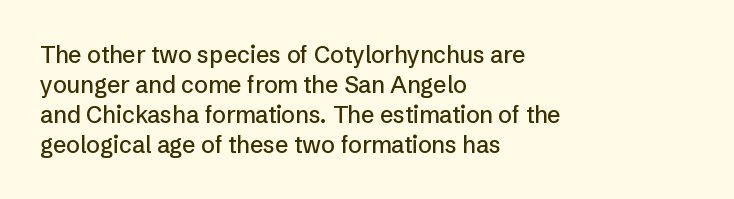
The rendering keeps characters at their native spacing. The string is rendered with underlining switched off. It's the straight-up-and-down kind of type. The paragraph has a hard left edge and a soft right edge. One glance says typical: line gaps are just what's usual.
